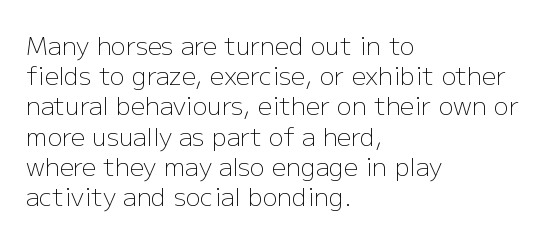
{"italic": "no", "bold": "no", "underline": "no", "align": "left", "line_spacing_ratio": 1.21, "letter_spacing": "normal", "letter_spacing_em": 0.0, "glyph_px": 25}
